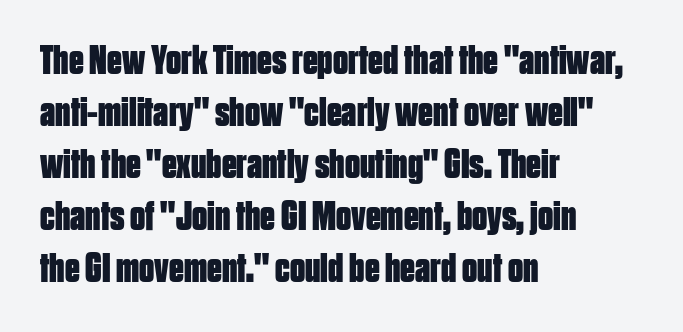
Horizontally, the lines are justified to the leading edge only. Proportional: the letters do not fall into vertical columns. Examine the stroke ends and you'll find no serifs. Does the lettering tilt? It doesn't — this is upright.
